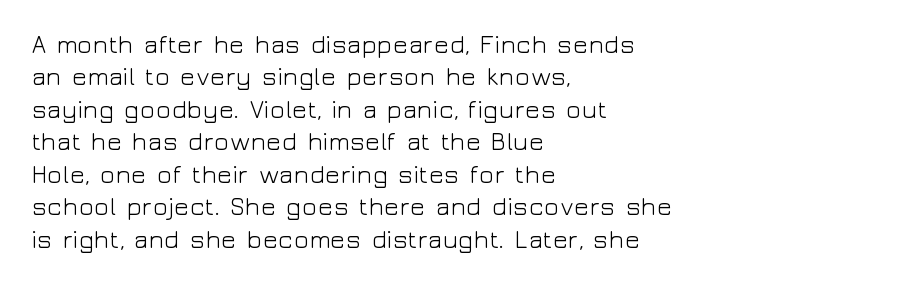
The words here are not underlined. Whoever set this chose a conventional vertical rhythm. Honestly, the letter spacing is just normal — you wouldn't notice it. Tall strokes in this sample are plumb rather than angled. Compared with a centered layout, this one pins lines to the left instead. The weight tops out at a normal text grade.
